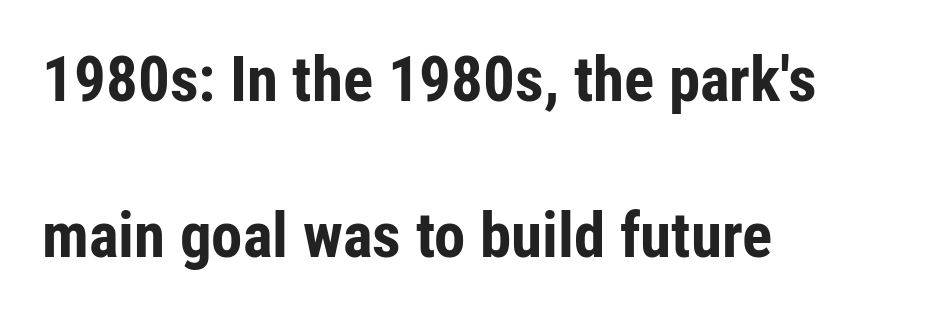
Q: Is the text bold? A: Yes.
Q: Is the text italic (slanted)? A: No, it is upright.
Q: Is the typeface a serif or a sans-serif typeface? A: Sans-serif.
Q: Is the text underlined? A: No.
Q: How is the paragraph aligned? A: Left-aligned.
Q: Is the spacing between letters normal or unusually wide? A: Normal.
Q: Is the spacing between lines tight, normal or loose? A: Loose.
Q: Width (condensed, normal, or wide)? A: Condensed.
Q: Stroke contrast? A: Low.
Q: x-height? A: Medium.
Q: Monospaced? A: No.
